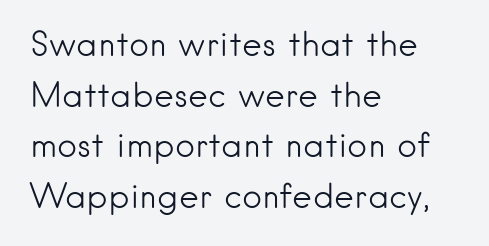
Q: Is the text bold? A: No.
Q: Is the text italic (slanted)? A: No, it is upright.
Q: Is the typeface a serif or a sans-serif typeface? A: Sans-serif.
Q: Is the text underlined? A: No.
Q: How is the paragraph aligned? A: Left-aligned.
Q: Is the spacing between letters normal or unusually wide? A: Normal.
Q: Is the spacing between lines tight, normal or loose? A: Normal.
Q: Width (condensed, normal, or wide)? A: Normal.
Q: Stroke contrast? A: Low.
Q: x-height? A: Small.
Q: Monospaced? A: No.
